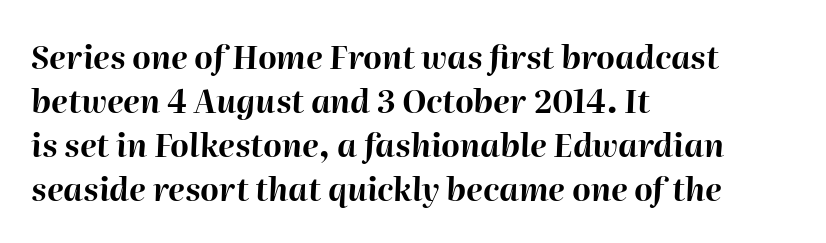
Q: Is the text bold? A: Yes.
Q: Is the text italic (slanted)? A: Yes, it leans right by about 2 degrees.
Q: Is the text underlined? A: No.
Q: How is the paragraph aligned? A: Left-aligned.
Q: Is the spacing between letters normal or unusually wide? A: Normal.
Q: Is the spacing between lines tight, normal or loose? A: Normal.
Q: Width (condensed, normal, or wide)? A: Normal.
Q: Stroke contrast? A: High.
Q: x-height? A: Medium.
Q: Monospaced? A: No.
